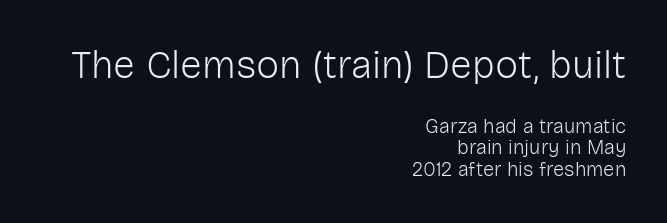
Q: Is the text bold? A: No.
Q: Is the text italic (slanted)? A: No, it is upright.
Q: Is the typeface a serif or a sans-serif typeface? A: Sans-serif.
Q: Is the text underlined? A: No.
Q: How is the paragraph aligned? A: Right-aligned.
Q: Is the spacing between letters normal or unusually wide? A: Normal.
Q: Is the spacing between lines tight, normal or loose? A: Tight.
Q: Which block of text is set in a larger size, the first (top) or the second (bottom)? A: The first (top) one.
Q: Width (condensed, normal, or wide)? A: Normal.
Q: Stroke contrast? A: Low.
Q: x-height? A: Medium.
Q: Monospaced? A: No.
